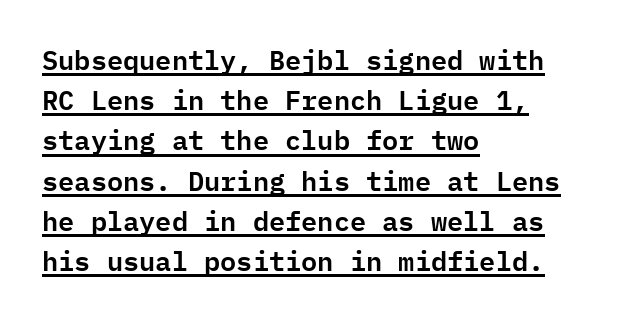
{"italic": "no", "underline": "yes", "align": "left", "line_spacing": "normal", "line_spacing_ratio": 1.49, "letter_spacing": "normal", "letter_spacing_em": 0.0, "glyph_px": 27}
